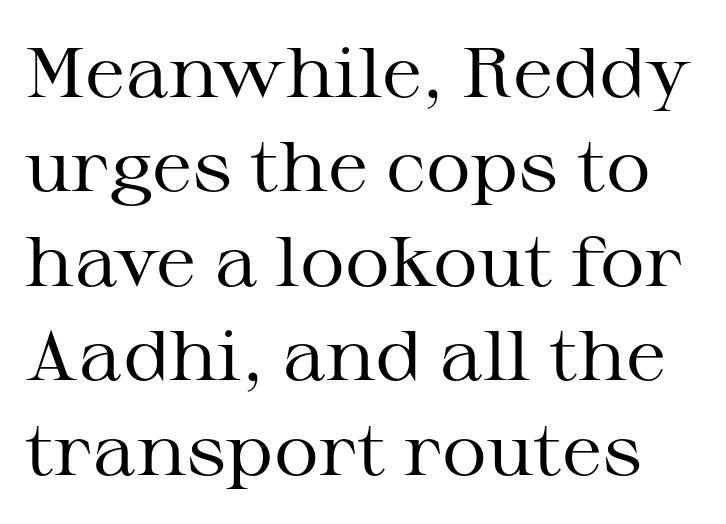
{"serif": "yes", "italic": "no", "bold": "no", "weight": "regular", "width": "wide", "stroke_contrast": "medium", "x_height": "medium", "monospaced": "no", "underline": "no", "line_spacing": "normal", "line_spacing_ratio": 1.35, "letter_spacing": "normal", "letter_spacing_em": 0.0, "glyph_px": 70}
